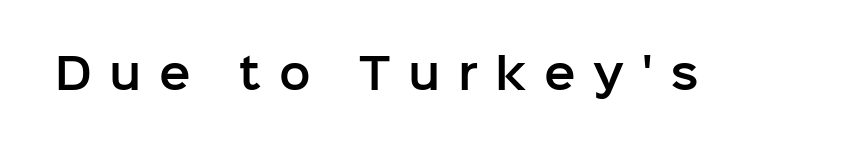
{"serif": "no", "italic": "no", "width": "normal", "stroke_contrast": "low", "x_height": "medium", "monospaced": "no", "underline": "no", "letter_spacing": "wide", "letter_spacing_em": 0.42, "glyph_px": 42}
